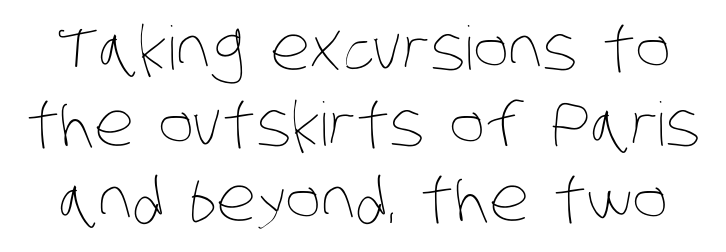
The rendering uses a moderate line-height, typical for paragraphs. The rendering uses natural spacing where letterforms have individual widths. The letters look calm and open, with moderate or lighter stems. The letters sit at their default tracking, neither squeezed nor spread. The area under the type is left untouched.
